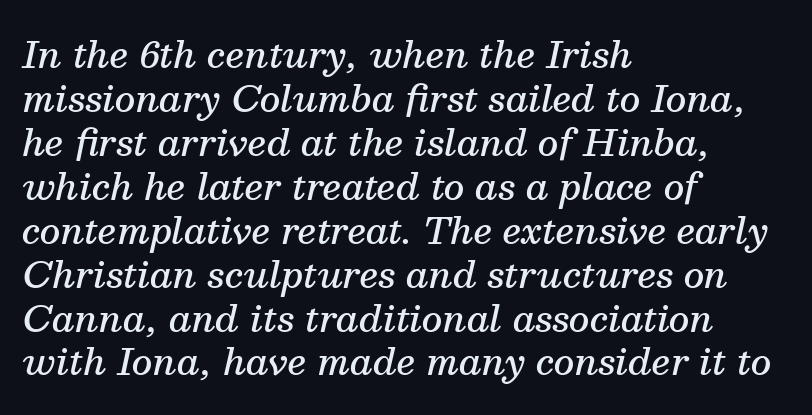
The image shows 36 px semibold serif type, italic (leaning right); set left-aligned, line spacing 1.22x, normal letter spacing, not underlined; medium stroke contrast and a medium x-height.
